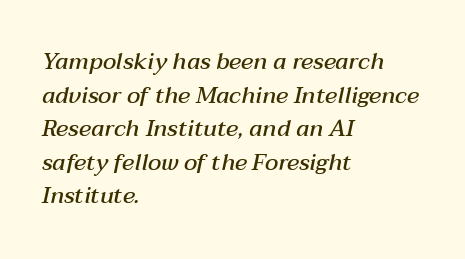
Q: Is the text bold? A: Semi-bold.
Q: Is the text italic (slanted)? A: Yes, it leans right by about 12 degrees.
Q: Is the text underlined? A: No.
Q: How is the paragraph aligned? A: Left-aligned.
Q: Is the spacing between letters normal or unusually wide? A: Normal.
Q: Is the spacing between lines tight, normal or loose? A: Normal.
